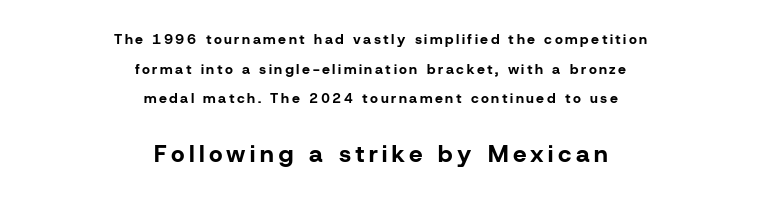
The image shows 24 px bold type, upright; set centered, loose line spacing (2.11x), not underlined; the second (bottom) block is 1.71x larger.
